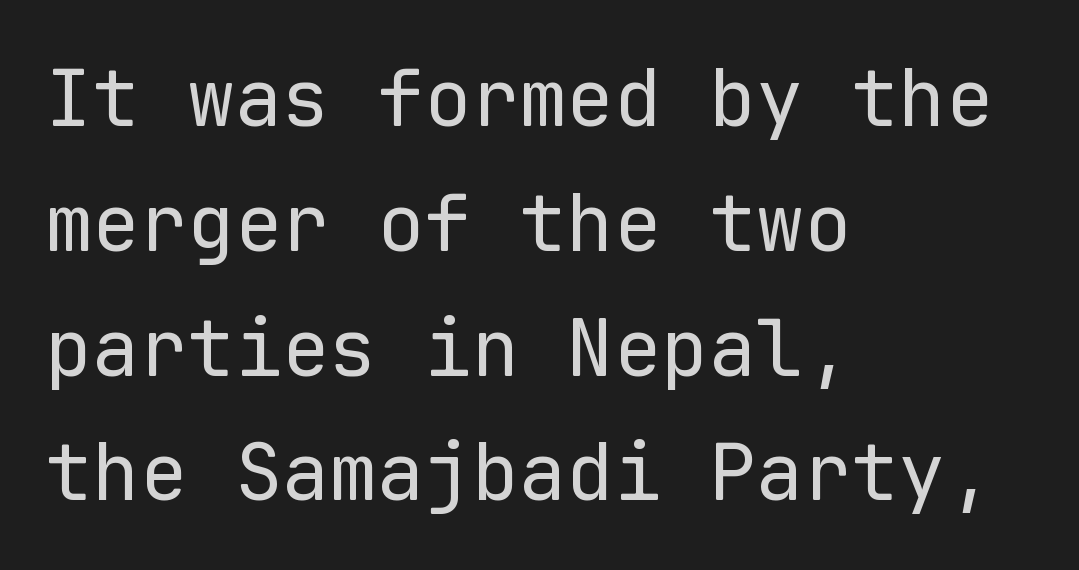
The image shows 79 px regular-weight sans-serif type, upright, monospaced; set left-aligned, normal line spacing (1.58x), normal letter spacing, not underlined; low stroke contrast and a medium x-height.
